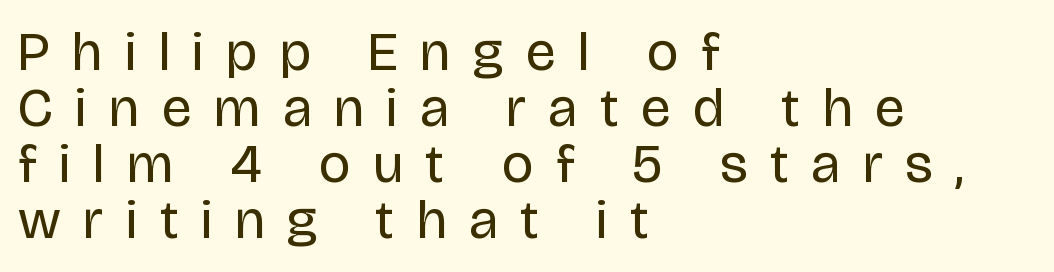
{"serif": "no", "italic": "no", "bold": "no", "weight": "regular", "width": "normal", "stroke_contrast": "low", "x_height": "large", "monospaced": "no", "underline": "no", "align": "left", "line_spacing": "tight", "line_spacing_ratio": 1.02, "letter_spacing": "wide", "letter_spacing_em": 0.41, "glyph_px": 55}
